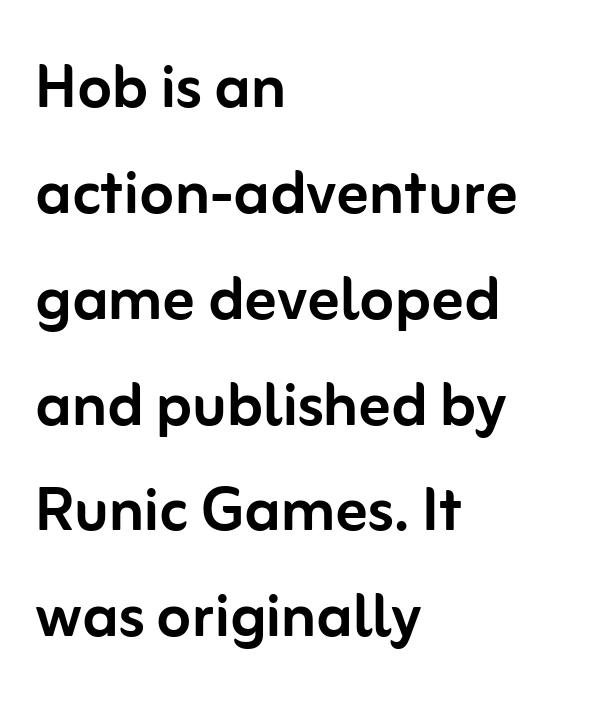
{"serif": "no", "italic": "no", "width": "normal", "stroke_contrast": "low", "x_height": "medium", "monospaced": "no", "underline": "no", "align": "left", "line_spacing": "normal", "line_spacing_ratio": 1.34, "letter_spacing": "normal", "letter_spacing_em": 0.0, "glyph_px": 79}
